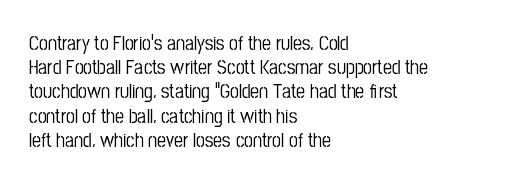
If you drew a line through each stem, it would be perfectly vertical. The line texture is even and compact thanks to regular tracking. Which margin do the lines hug? The left one — the right edge is uneven. Letters rest on an invisible, unmarked baseline.
